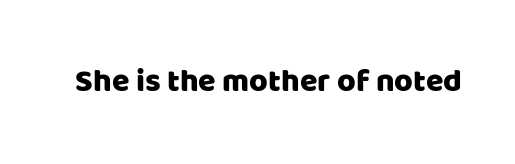
{"serif": "no", "italic": "no", "width": "normal", "stroke_contrast": "low", "x_height": "large", "monospaced": "no", "underline": "no", "letter_spacing": "normal", "letter_spacing_em": 0.0, "glyph_px": 32}
